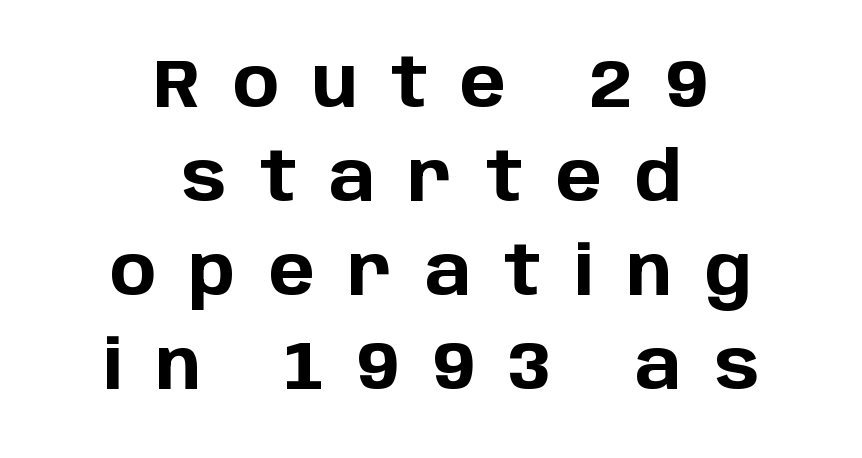
Observe the absence of serifs on each vertical stroke in this sample. How are the letters spaced? Widely, with obvious added tracking. The sample has been set heavy, in full bold. These lines are rendered in a variable-pitch font. Compared with a flush-left layout, this one balances lines on the center instead.
